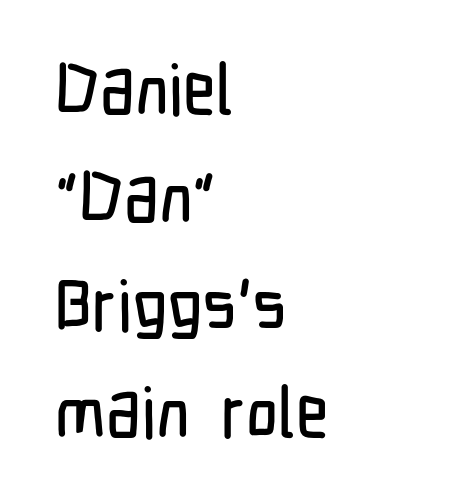
The gap between lines stays unmarked. This sample uses an upright cut, with every glyph sitting square on the baseline. Normally led — the rows are evenly, conventionally spaced. What stands out about the letter spacing? Nothing — it is the standard amount. Observe the absence of serifs on each vertical stroke in this sample. Note the varied advance widths — an 'i' is clearly narrower than an 'm'.
